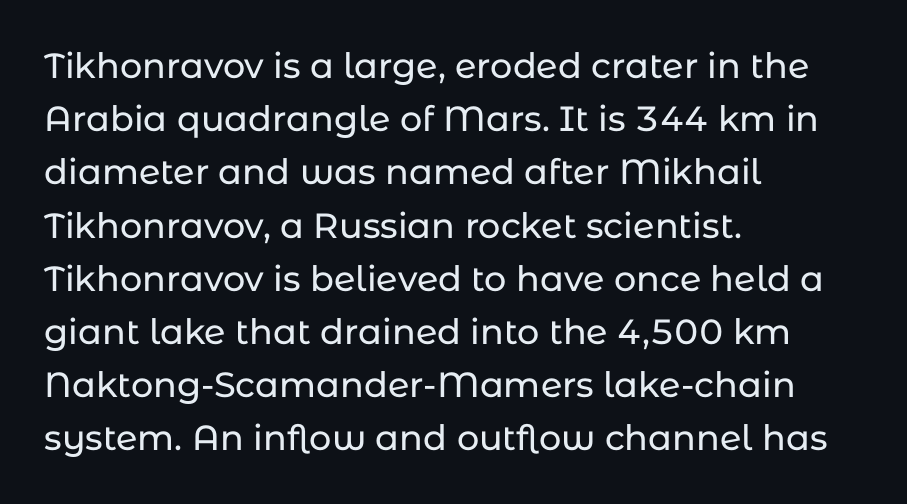
Q: Is the text italic (slanted)? A: No, it is upright.
Q: Is the typeface a serif or a sans-serif typeface? A: Sans-serif.
Q: Is the text underlined? A: No.
Q: How is the paragraph aligned? A: Left-aligned.
Q: Is the spacing between letters normal or unusually wide? A: Normal.
Q: Is the spacing between lines tight, normal or loose? A: Normal.
Q: Width (condensed, normal, or wide)? A: Normal.
Q: Stroke contrast? A: Low.
Q: x-height? A: Medium.
Q: Monospaced? A: No.
